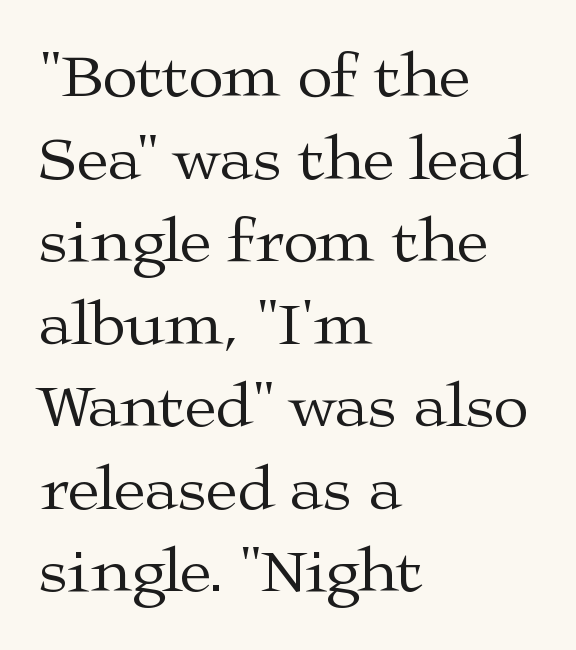
The image shows 64 px regular-weight, wide serif type, upright; set left-aligned, normal line spacing (1.29x), normal letter spacing, not underlined; medium stroke contrast and a medium x-height.
